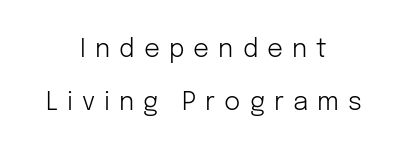
Which margin do the lines hug? Neither — every line sits in the middle. The strokes carry an ordinary text weight at most. Ordinary non-slanted type is in use. Here the glyphs are tracked loosely, breaking word shapes into spaced letters.
